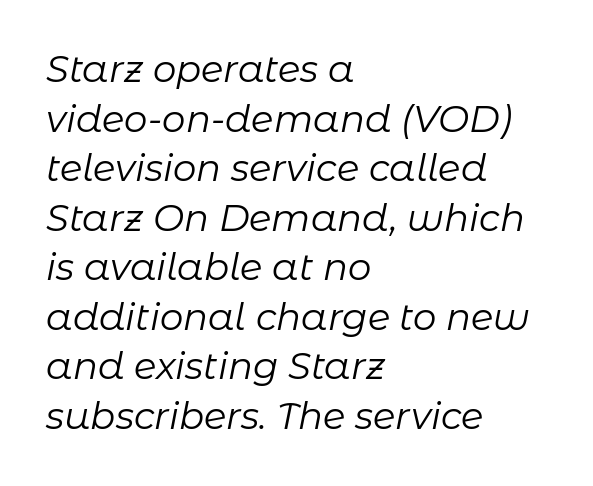
{"italic": "yes", "lean": "right", "slant_degrees": 11, "bold": "no", "weight": "regular", "width": "normal", "stroke_contrast": "low", "x_height": "medium", "monospaced": "no", "underline": "no", "align": "left", "line_spacing": "normal", "line_spacing_ratio": 1.34, "letter_spacing": "normal", "letter_spacing_em": 0.0, "glyph_px": 37}
